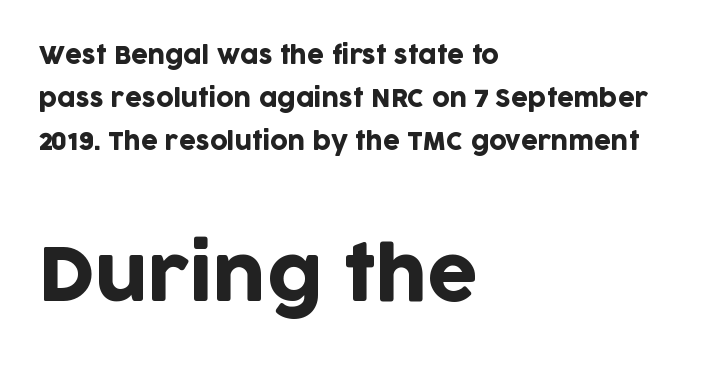
Q: Is the text italic (slanted)? A: No, it is upright.
Q: Is the typeface a serif or a sans-serif typeface? A: Sans-serif.
Q: Is the text underlined? A: No.
Q: How is the paragraph aligned? A: Left-aligned.
Q: Is the spacing between letters normal or unusually wide? A: Normal.
Q: Which block of text is set in a larger size, the first (top) or the second (bottom)? A: The second (bottom) one.
Q: Width (condensed, normal, or wide)? A: Normal.
Q: Stroke contrast? A: Low.
Q: x-height? A: Large.
Q: Monospaced? A: No.
